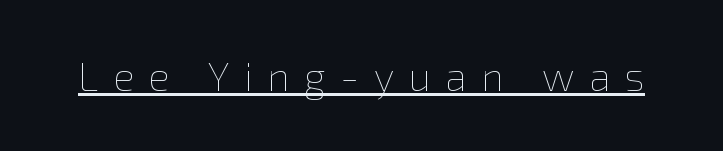
Character widths vary here, with narrow letters taking less room than wide ones. The specimen reads as upright at a glance. The glyphs are accompanied by a horizontal stroke just below them. This sample uses expanded letter spacing, leaving extra air between glyphs. Heft: none added — not bold.
